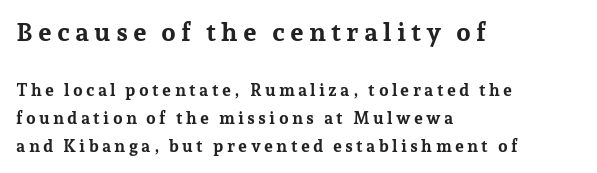
Q: Is the text bold? A: Yes.
Q: Is the text italic (slanted)? A: No, it is upright.
Q: Is the text underlined? A: No.
Q: How is the paragraph aligned? A: Left-aligned.
Q: Is the spacing between lines tight, normal or loose? A: Normal.
Q: Which block of text is set in a larger size, the first (top) or the second (bottom)? A: The first (top) one.
